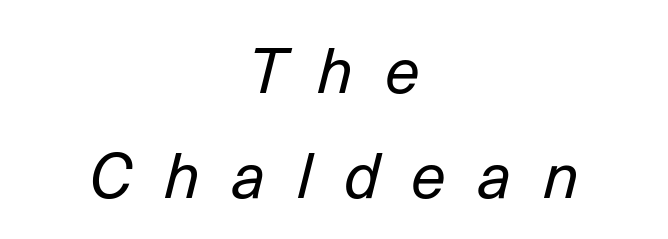
The image shows 63 px regular-weight type, italic (leaning right); set centered, normal line spacing (1.66x), unusually wide letter spacing (+0.5 em), not underlined; low stroke contrast and a medium x-height.
